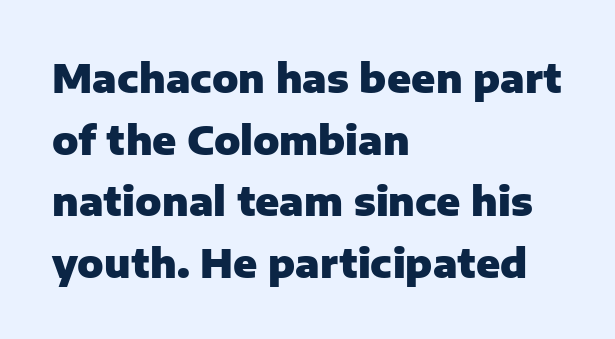
The image shows 39 px heavy sans-serif type, upright; set left-aligned, normal line spacing (1.58x), normal letter spacing, not underlined; low stroke contrast and a medium x-height.
